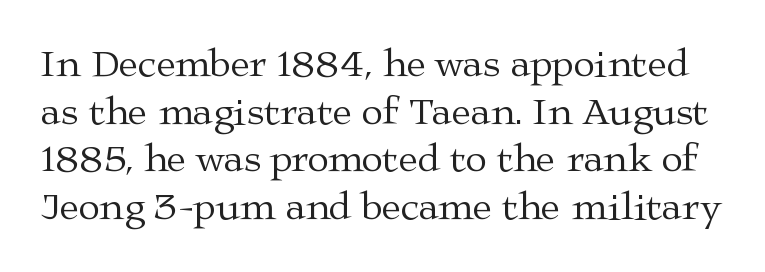
Decoration check: the copy has no underline. Spacing verdict: proportional, widths tailored to each character. The letterforms sit shoulder to shoulder at normal distance. The letterforms sit at book weight or below. Posture: upright roman.
